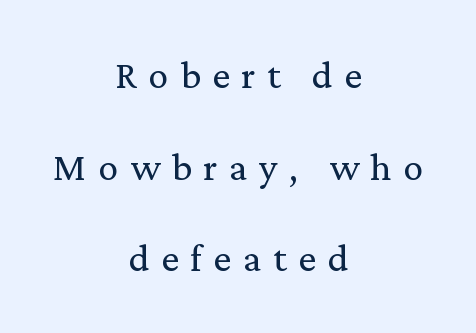
Is this a fixed-width face? No — the glyphs have proportional, varying widths. Where is the straight margin? There isn't one; the lines are centered. Rule under the text: the space is simply empty. Compared with typical paragraphs, the rows here are farther apart. Characters remain perfectly vertical along every line. The tracking reads as deliberately expanded to a designer's eye.
